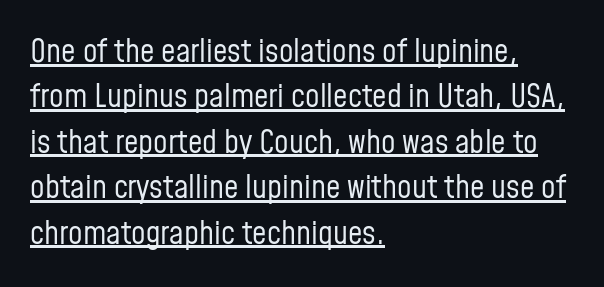
The space between consecutive lines is moderate. No extra tracking has been applied to these lines. Compared with a centered layout, this one pins lines to the left instead. Is this a fixed-width face? No — the glyphs have proportional, varying widths. Ascenders rise straight up at ninety degrees. Underlining? Definitely there.
